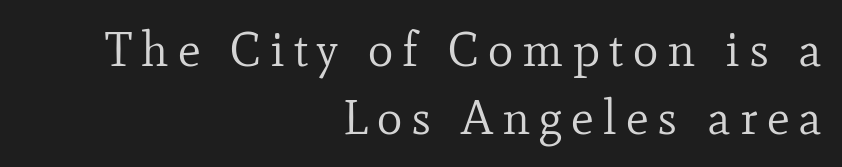
Q: Is the text bold? A: No.
Q: Is the text italic (slanted)? A: No, it is upright.
Q: Is the typeface a serif or a sans-serif typeface? A: Serif.
Q: Is the text underlined? A: No.
Q: How is the paragraph aligned? A: Right-aligned.
Q: Is the spacing between lines tight, normal or loose? A: Normal.
Q: Width (condensed, normal, or wide)? A: Normal.
Q: Stroke contrast? A: Low.
Q: x-height? A: Small.
Q: Monospaced? A: No.
